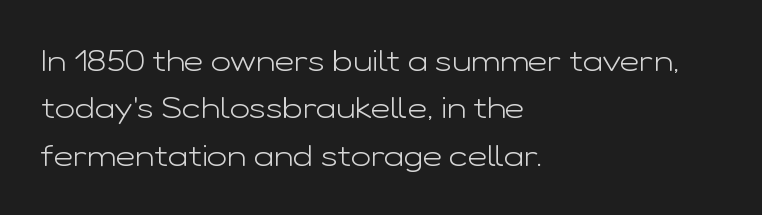
Q: Is the text bold? A: No.
Q: Is the text italic (slanted)? A: No, it is upright.
Q: Is the typeface a serif or a sans-serif typeface? A: Sans-serif.
Q: Is the text underlined? A: No.
Q: How is the paragraph aligned? A: Left-aligned.
Q: Is the spacing between letters normal or unusually wide? A: Normal.
Q: Is the spacing between lines tight, normal or loose? A: Normal.
Q: Width (condensed, normal, or wide)? A: Wide.
Q: Stroke contrast? A: Low.
Q: x-height? A: Medium.
Q: Monospaced? A: No.
